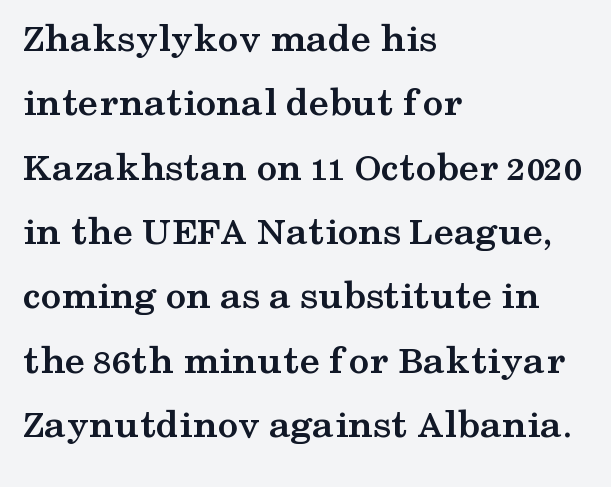
Q: Is the text bold? A: Yes.
Q: Is the text italic (slanted)? A: No, it is upright.
Q: Is the typeface a serif or a sans-serif typeface? A: Serif.
Q: Is the text underlined? A: No.
Q: How is the paragraph aligned? A: Left-aligned.
Q: Is the spacing between letters normal or unusually wide? A: Normal.
Q: Is the spacing between lines tight, normal or loose? A: Normal.
Q: Width (condensed, normal, or wide)? A: Wide.
Q: Stroke contrast? A: Medium.
Q: x-height? A: Medium.
Q: Monospaced? A: No.
